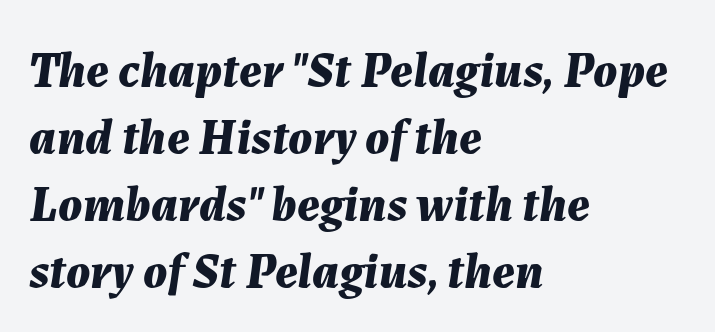
Q: Is the text bold? A: Yes.
Q: Is the text italic (slanted)? A: Yes, it leans right by about 7 degrees.
Q: Is the text underlined? A: No.
Q: How is the paragraph aligned? A: Left-aligned.
Q: Is the spacing between letters normal or unusually wide? A: Normal.
Q: Is the spacing between lines tight, normal or loose? A: Normal.
Q: Width (condensed, normal, or wide)? A: Normal.
Q: Stroke contrast? A: Medium.
Q: x-height? A: Medium.
Q: Monospaced? A: No.
